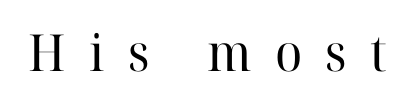
Q: Is the text bold? A: No.
Q: Is the text italic (slanted)? A: No, it is upright.
Q: Is the typeface a serif or a sans-serif typeface? A: Serif.
Q: Is the text underlined? A: No.
Q: Is the spacing between letters normal or unusually wide? A: Unusually wide.
Q: Width (condensed, normal, or wide)? A: Normal.
Q: Stroke contrast? A: High.
Q: x-height? A: Medium.
Q: Monospaced? A: No.
